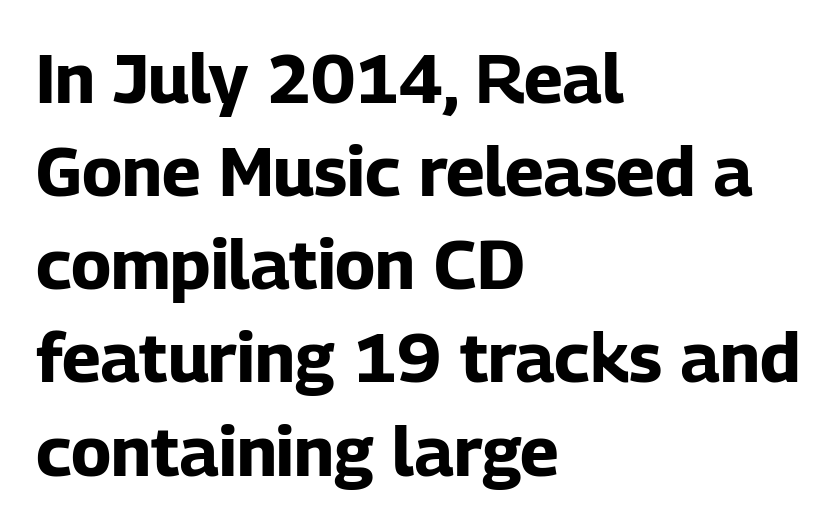
The passage shown is typed in a proportional face where columns would drift. Short note: letters normally spaced. A student would call this left alignment; a typographer would say flush left, rag right. Bold? Absolutely — the strokes are thick and heavy.
